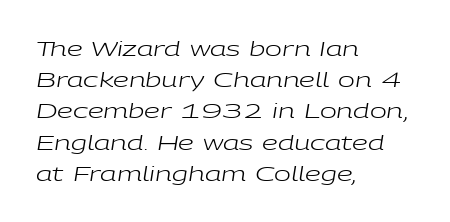
Q: Is the text bold? A: No.
Q: Is the text italic (slanted)? A: Yes, it leans right by about 9 degrees.
Q: Is the text underlined? A: No.
Q: How is the paragraph aligned? A: Left-aligned.
Q: Is the spacing between letters normal or unusually wide? A: Normal.
Q: Is the spacing between lines tight, normal or loose? A: Normal.
